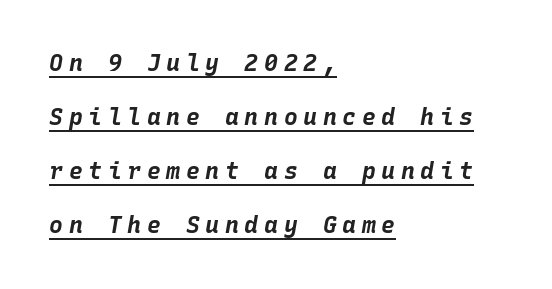
Q: Is the text bold? A: Yes.
Q: Is the text italic (slanted)? A: Yes, it leans right by about 10 degrees.
Q: Is the text underlined? A: Yes.
Q: How is the paragraph aligned? A: Left-aligned.
Q: Is the spacing between letters normal or unusually wide? A: Unusually wide.
Q: Is the spacing between lines tight, normal or loose? A: Loose.
